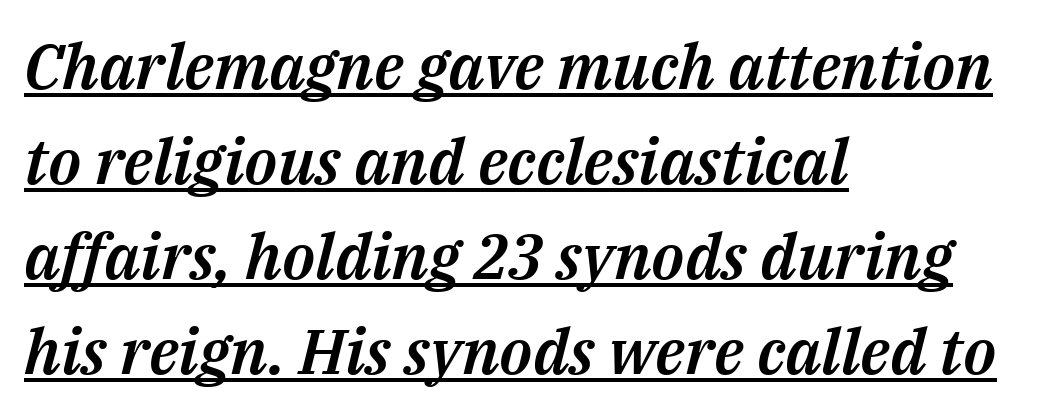
{"italic": "yes", "lean": "right", "slant_degrees": 14, "width": "normal", "stroke_contrast": "medium", "x_height": "medium", "monospaced": "no", "underline": "yes", "align": "left", "line_spacing": "normal", "line_spacing_ratio": 1.51, "letter_spacing": "normal", "letter_spacing_em": 0.0, "glyph_px": 63}
